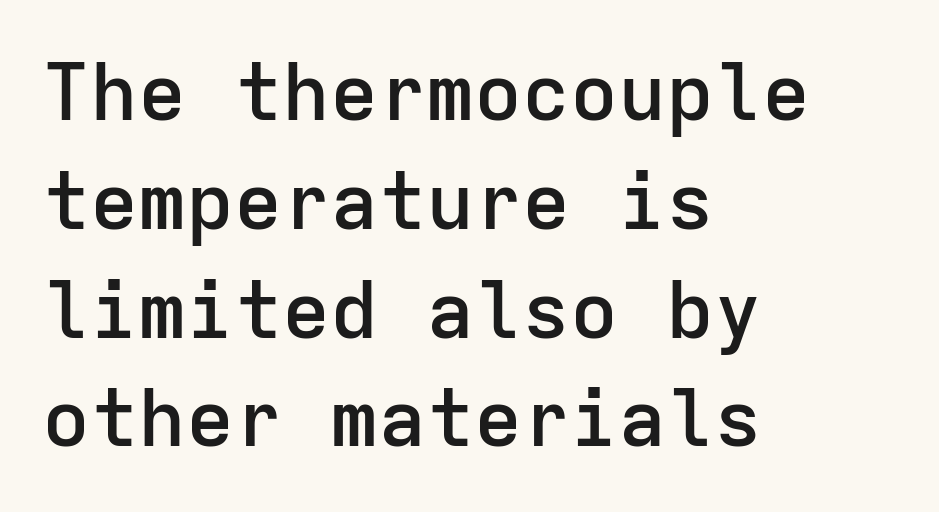
The image shows 80 px semibold sans-serif type, upright, monospaced; set left-aligned, normal line spacing (1.36x), normal letter spacing, not underlined; low stroke contrast and a medium x-height.
